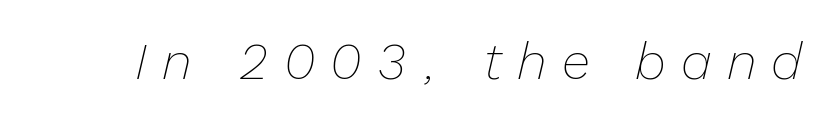
Q: Is the text bold? A: No.
Q: Is the text italic (slanted)? A: Yes, it leans right by about 13 degrees.
Q: Is the text underlined? A: No.
Q: Is the spacing between letters normal or unusually wide? A: Unusually wide.
Q: Width (condensed, normal, or wide)? A: Normal.
Q: Stroke contrast? A: Low.
Q: x-height? A: Medium.
Q: Monospaced? A: No.
